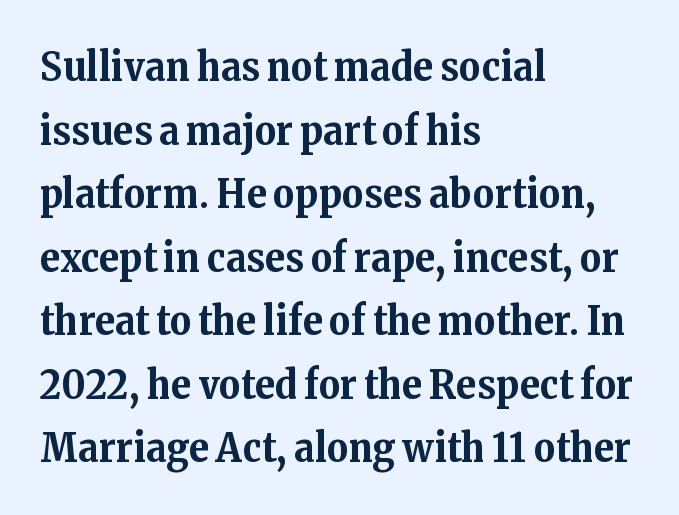
{"serif": "yes", "italic": "no", "bold": "yes", "weight": "bold", "width": "normal", "stroke_contrast": "medium", "x_height": "medium", "monospaced": "no", "underline": "no", "align": "left", "line_spacing": "normal", "line_spacing_ratio": 1.55, "letter_spacing": "normal", "letter_spacing_em": 0.0, "glyph_px": 41}
